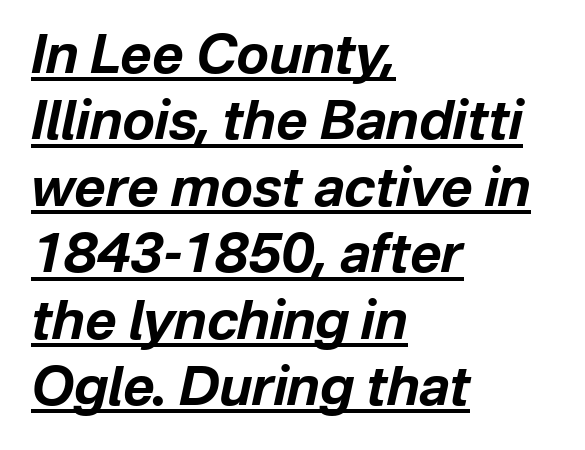
The image shows 54 px bold type, italic (leaning right); set left-aligned, line spacing 1.23x, normal letter spacing, underlined; low stroke contrast and a medium x-height.
